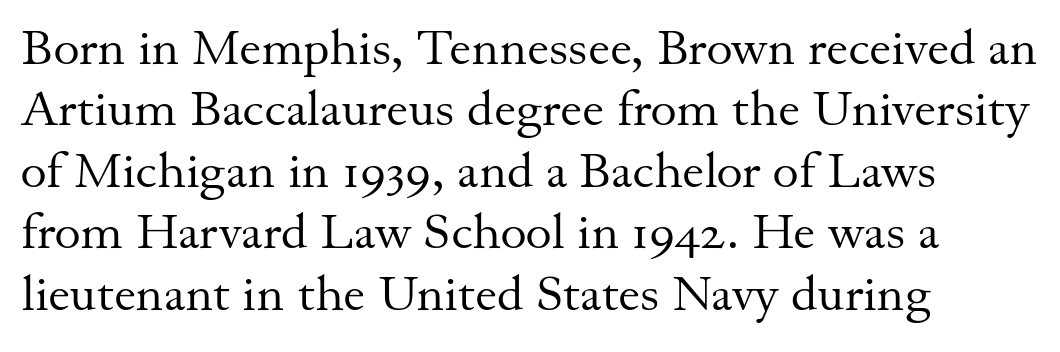
The image shows 50 px regular-weight serif type, upright; set left-aligned, line spacing 1.23x, normal letter spacing, not underlined; medium stroke contrast and a small x-height.
